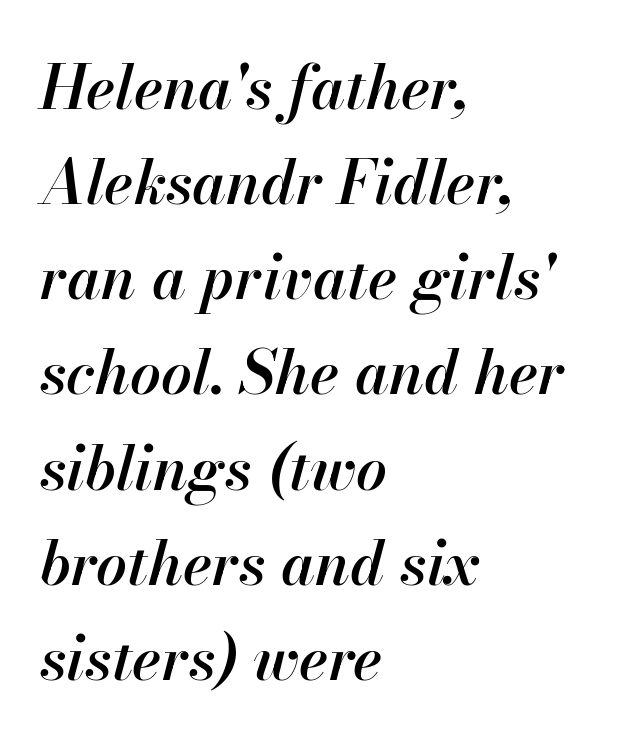
Q: Is the text bold? A: Semi-bold.
Q: Is the text italic (slanted)? A: Yes, it leans right by about 13 degrees.
Q: Is the text underlined? A: No.
Q: How is the paragraph aligned? A: Left-aligned.
Q: Is the spacing between letters normal or unusually wide? A: Normal.
Q: Is the spacing between lines tight, normal or loose? A: Normal.
Q: Width (condensed, normal, or wide)? A: Normal.
Q: Stroke contrast? A: High.
Q: x-height? A: Small.
Q: Monospaced? A: No.
